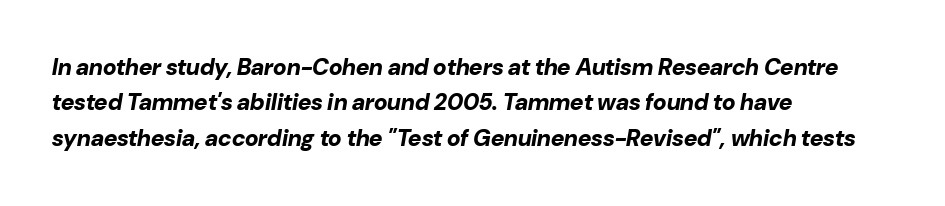
The image shows 23 px bold type, italic (leaning right); set left-aligned, normal line spacing (1.54x), normal letter spacing, not underlined.
